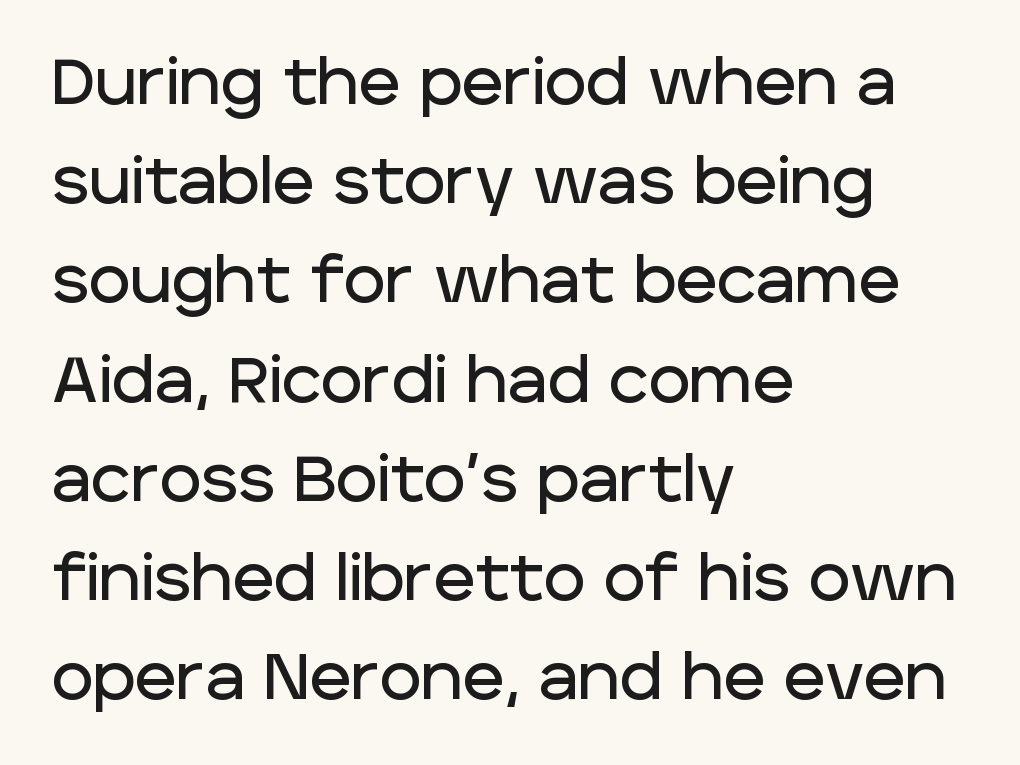
Q: Is the text italic (slanted)? A: No, it is upright.
Q: Is the typeface a serif or a sans-serif typeface? A: Sans-serif.
Q: Is the text underlined? A: No.
Q: How is the paragraph aligned? A: Left-aligned.
Q: Is the spacing between letters normal or unusually wide? A: Normal.
Q: Is the spacing between lines tight, normal or loose? A: Normal.
Q: Width (condensed, normal, or wide)? A: Normal.
Q: Stroke contrast? A: Low.
Q: x-height? A: Large.
Q: Monospaced? A: No.
